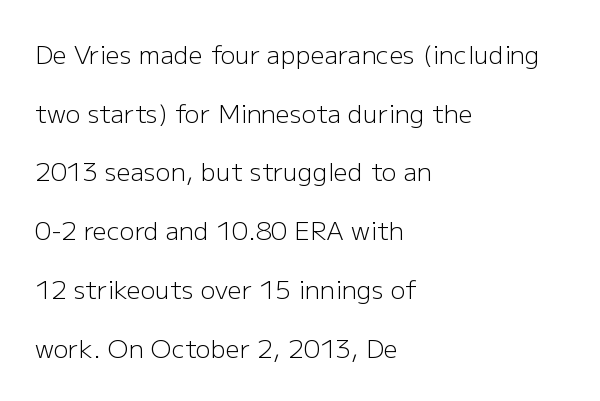
{"italic": "no", "bold": "no", "underline": "no", "align": "left", "line_spacing": "loose", "line_spacing_ratio": 2.35, "letter_spacing": "normal", "letter_spacing_em": 0.0, "glyph_px": 25}
